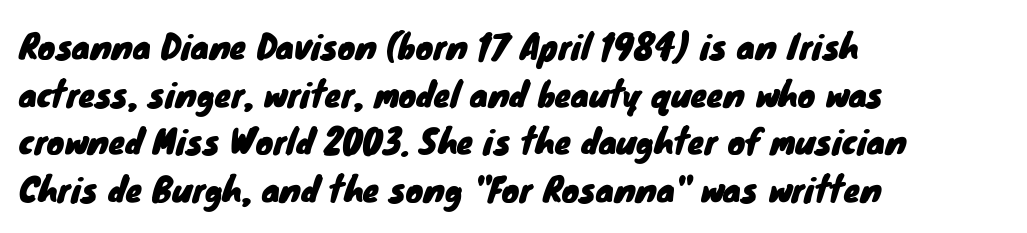
Characters follow at the spacing the type designer built in. Looks like regular typesetting: each glyph gets only the width it needs. Line spacing here is normal. All the whitespace from short lines collects on the right.
